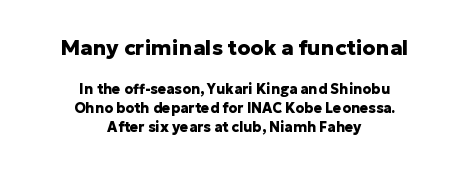
The image shows 21 px bold type, upright; set centered, normal line spacing (1.37x), normal letter spacing, not underlined; the first (top) block is 1.5x larger.
